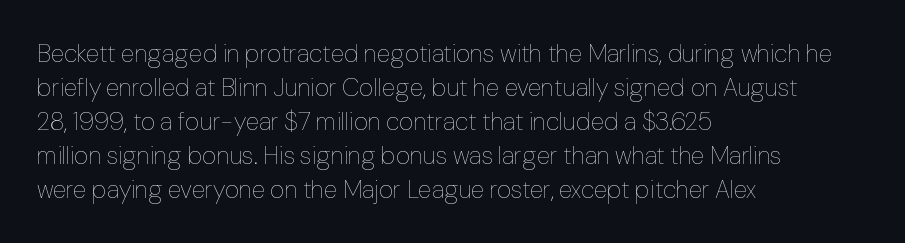
{"italic": "no", "bold": "no", "underline": "no", "align": "left", "line_spacing": "normal", "line_spacing_ratio": 1.36, "letter_spacing": "normal", "letter_spacing_em": 0.0, "glyph_px": 25}
